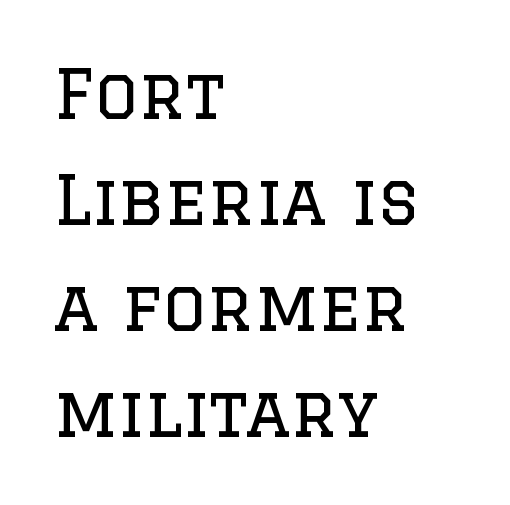
{"serif": "yes", "italic": "no", "bold": "no", "weight": "regular", "width": "normal", "stroke_contrast": "low", "x_height": "large", "monospaced": "no", "underline": "no", "align": "left", "line_spacing": "normal", "line_spacing_ratio": 1.56, "letter_spacing": "normal", "letter_spacing_em": 0.0, "glyph_px": 68}
